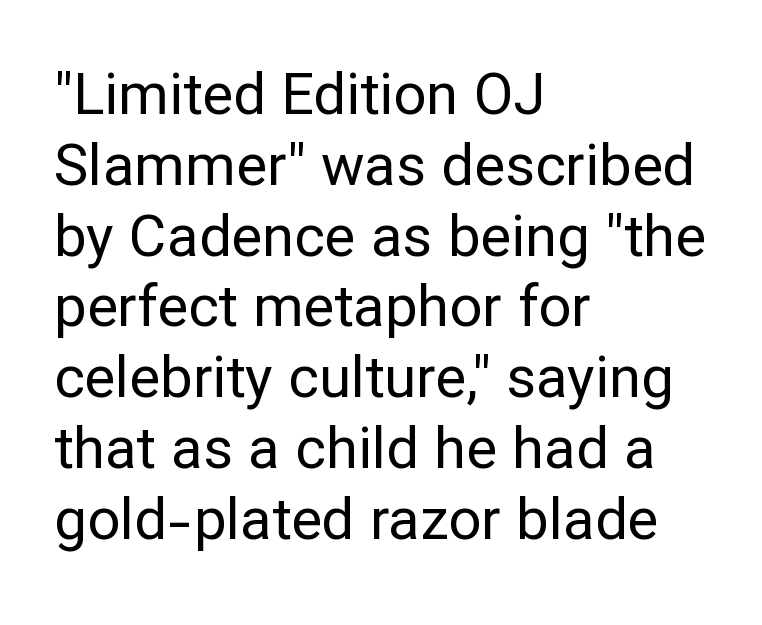
{"serif": "no", "italic": "no", "bold": "no", "weight": "regular", "width": "normal", "stroke_contrast": "low", "x_height": "medium", "monospaced": "no", "underline": "no", "align": "left", "line_spacing_ratio": 1.22, "letter_spacing": "normal", "letter_spacing_em": 0.0, "glyph_px": 58}
